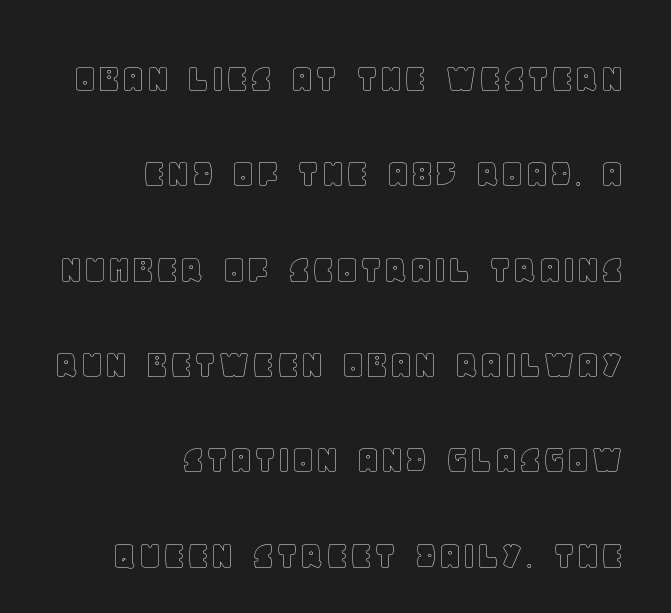
{"italic": "no", "width": "normal", "x_height": "large", "monospaced": "no", "underline": "no", "align": "right", "line_spacing": "loose", "line_spacing_ratio": 2.27, "letter_spacing": "normal", "letter_spacing_em": 0.0, "glyph_px": 42}
